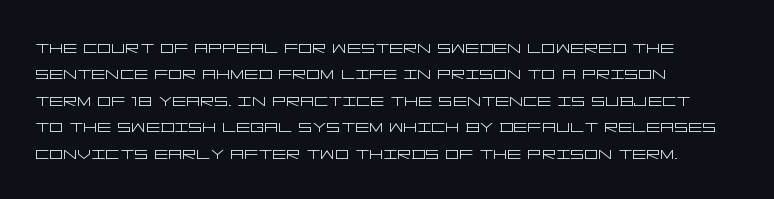
This sample uses an upright cut, with every glyph sitting square on the baseline. Underlining? Definitely not there. Heaviness? Minimal to ordinary, like unemphasized prose. Short note: letters normally spaced. Where is the straight margin? On the left.
